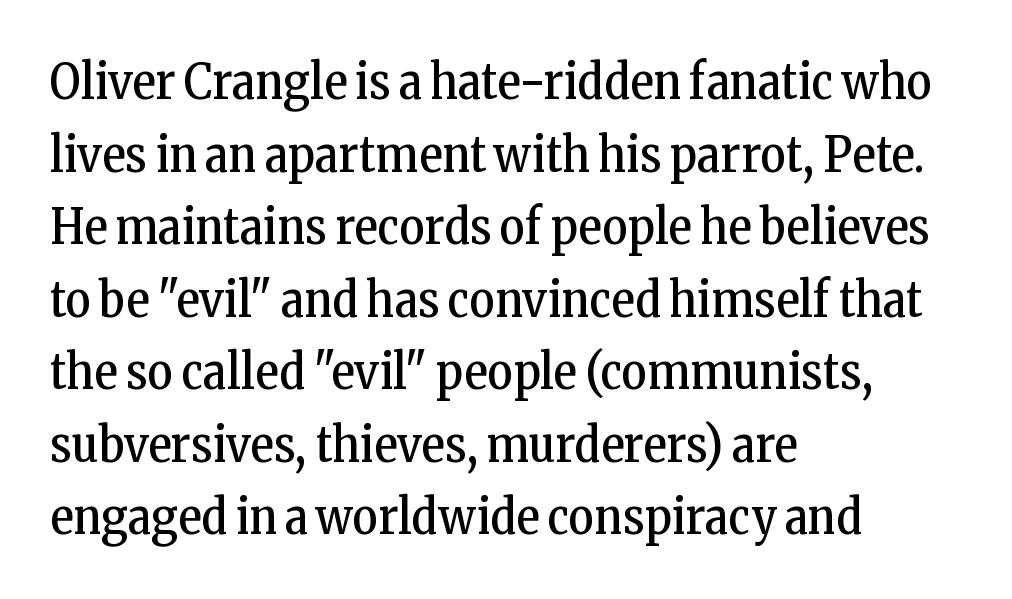
Students, observe: this is what conventionally led text looks like. No italicization has been applied; the sample stays upright. You could not count columns in this text — the font is proportionally spaced. Leftover space on each line is placed entirely after the last word. Honestly, the letter spacing is just normal — you wouldn't notice it. A serif font was chosen for this passage.
